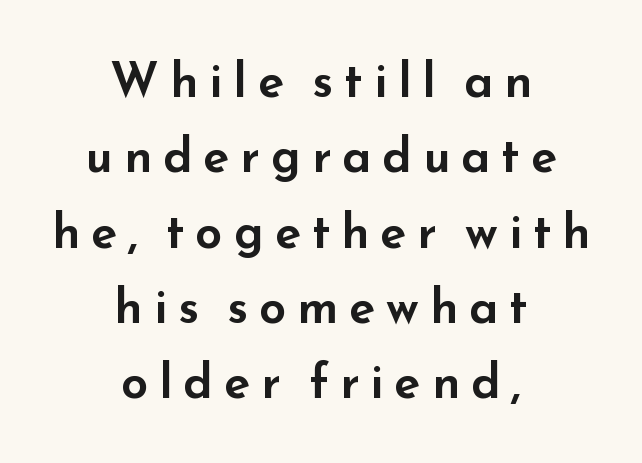
A sans-serif font was chosen for this passage. Spacing verdict: proportional, widths tailored to each character. The rag falls on both sides of this text block equally. Clear beneath every line of the passage.
